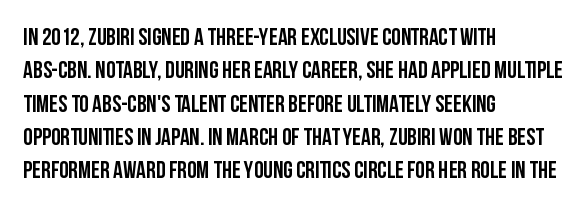
{"italic": "no", "bold": "yes", "underline": "no", "align": "left", "line_spacing": "normal", "line_spacing_ratio": 1.39, "letter_spacing": "normal", "letter_spacing_em": 0.0, "glyph_px": 24}
